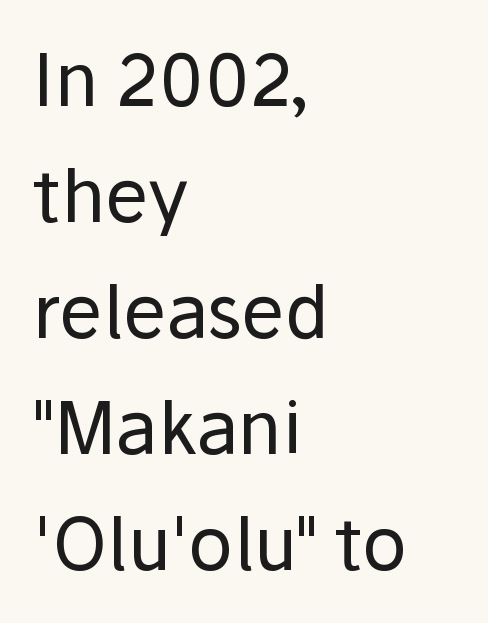
Q: Is the text bold? A: No.
Q: Is the text italic (slanted)? A: No, it is upright.
Q: Is the typeface a serif or a sans-serif typeface? A: Sans-serif.
Q: Is the text underlined? A: No.
Q: How is the paragraph aligned? A: Left-aligned.
Q: Is the spacing between letters normal or unusually wide? A: Normal.
Q: Is the spacing between lines tight, normal or loose? A: Normal.
Q: Width (condensed, normal, or wide)? A: Normal.
Q: Stroke contrast? A: Low.
Q: x-height? A: Medium.
Q: Monospaced? A: No.
